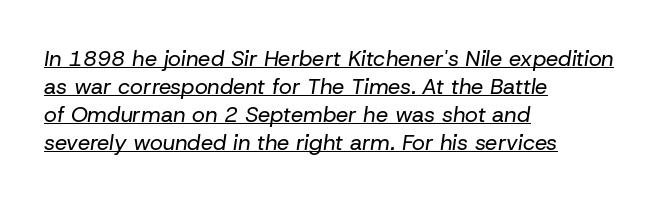
{"italic": "yes", "lean": "right", "slant_degrees": 8, "bold": "no", "underline": "yes", "align": "left", "line_spacing": "normal", "line_spacing_ratio": 1.27, "letter_spacing": "normal", "letter_spacing_em": 0.0, "glyph_px": 22}
